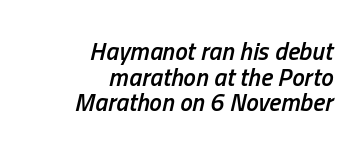
Q: Is the text bold? A: Semi-bold.
Q: Is the text italic (slanted)? A: Yes, it leans right by about 13 degrees.
Q: Is the text underlined? A: No.
Q: How is the paragraph aligned? A: Right-aligned.
Q: Is the spacing between letters normal or unusually wide? A: Normal.
Q: Is the spacing between lines tight, normal or loose? A: Tight.
